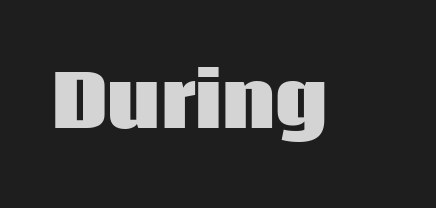
{"serif": "no", "italic": "no", "bold": "yes", "weight": "heavy", "width": "normal", "stroke_contrast": "low", "x_height": "large", "monospaced": "no", "underline": "no", "letter_spacing": "normal", "letter_spacing_em": 0.0, "glyph_px": 73}
